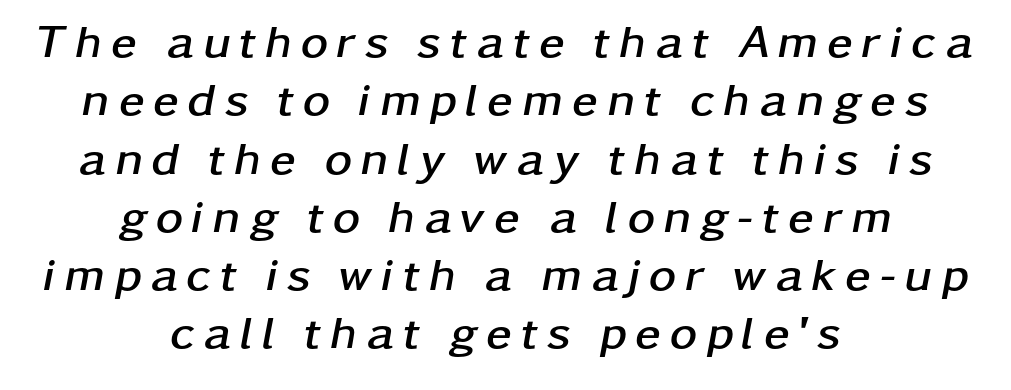
Q: Is the text bold? A: Yes.
Q: Is the text italic (slanted)? A: Yes, it leans right by about 11 degrees.
Q: Is the text underlined? A: No.
Q: How is the paragraph aligned? A: Centered.
Q: Width (condensed, normal, or wide)? A: Wide.
Q: Stroke contrast? A: Low.
Q: x-height? A: Medium.
Q: Monospaced? A: No.
